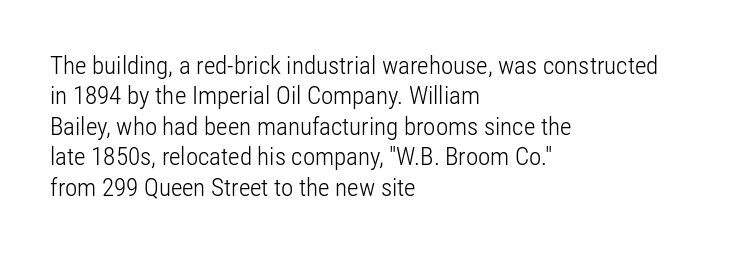
Nope, not italic — everything's standing straight. Only glyphs here, with clear space below each row. Leftover space on each line is placed entirely after the last word. The gaps between neighbouring characters are ordinary and unremarkable. A light-to-regular cut is what we see here.
